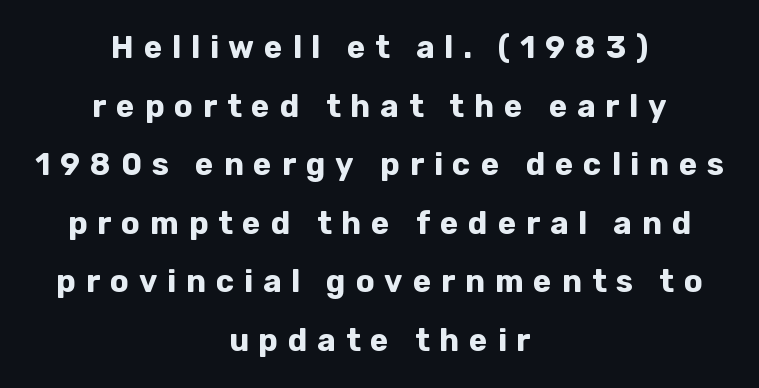
Someone cranked the tracking dial way up on this one. The passage shown is typeset with a sans-serif family. Glance below the letters and you will spot only blank space. Heavy-handed strokes throughout: this text is bold.
